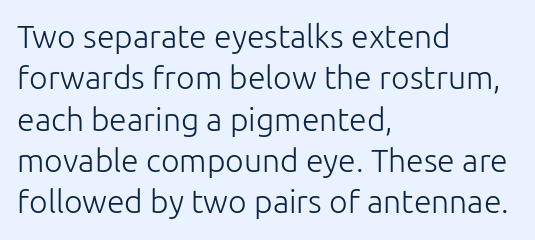
Q: Is the text bold? A: No.
Q: Is the text italic (slanted)? A: No, it is upright.
Q: Is the typeface a serif or a sans-serif typeface? A: Sans-serif.
Q: Is the text underlined? A: No.
Q: How is the paragraph aligned? A: Left-aligned.
Q: Is the spacing between letters normal or unusually wide? A: Normal.
Q: Is the spacing between lines tight, normal or loose? A: Normal.
Q: Width (condensed, normal, or wide)? A: Normal.
Q: Stroke contrast? A: Low.
Q: x-height? A: Medium.
Q: Monospaced? A: No.
